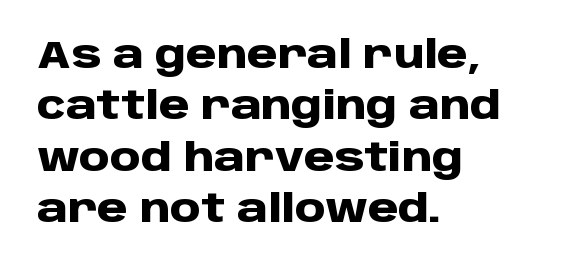
The image shows 39 px heavy sans-serif type, upright; set left-aligned, normal line spacing (1.32x), normal letter spacing, not underlined; low stroke contrast and a large x-height.
